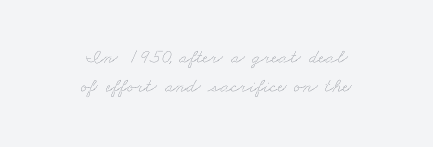
Nobody drew a line under any word here. Letters have the restrained weight of plain body copy at most. One-word summary of the alignment: center. The space between consecutive lines is moderate. This rendering leaves character spacing at its baseline value.
